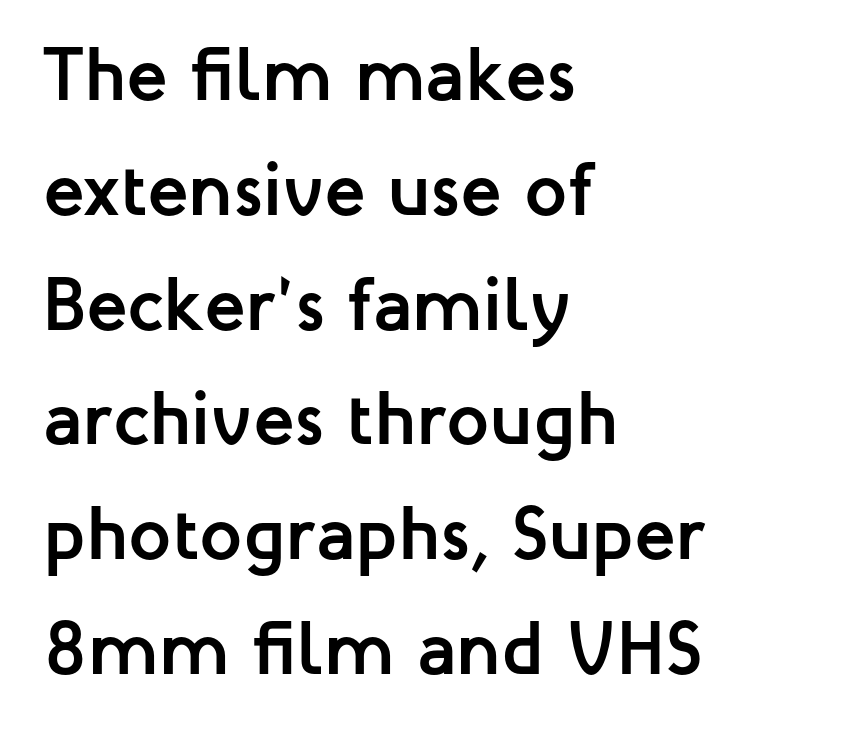
The image shows 76 px semibold sans-serif type, upright; set left-aligned, normal line spacing (1.51x), normal letter spacing, not underlined; low stroke contrast and a medium x-height.
